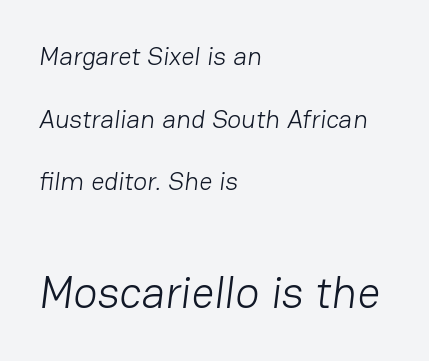
{"serif": "no", "bold": "no", "weight": "light", "width": "normal", "stroke_contrast": "low", "x_height": "medium", "monospaced": "no", "underline": "no", "align": "left", "line_spacing": "loose", "line_spacing_ratio": 2.41, "letter_spacing": "normal", "letter_spacing_em": 0.0, "larger_block": "second", "size_ratio": 1.73, "glyph_px": 45}
